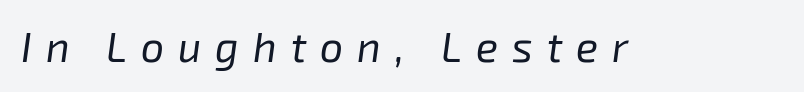
Q: Is the text bold? A: No.
Q: Is the text italic (slanted)? A: Yes, it leans right by about 8 degrees.
Q: Is the text underlined? A: No.
Q: Is the spacing between letters normal or unusually wide? A: Unusually wide.
Q: Width (condensed, normal, or wide)? A: Normal.
Q: Stroke contrast? A: Low.
Q: x-height? A: Medium.
Q: Monospaced? A: No.
